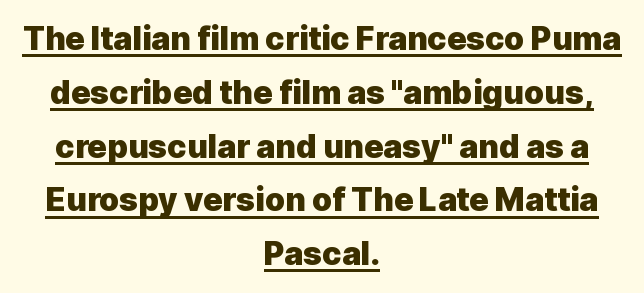
What kind of face is this? One without serifs — a sans. A typesetter would mark this as roman, not italic. Compared with typical paragraphs, the rows here are spaced about the same. These lines are rendered in a variable-pitch font.
